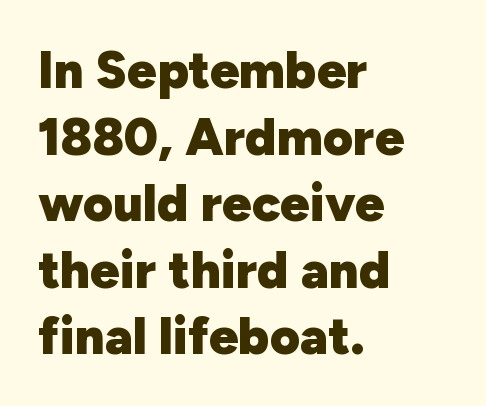
Nobody drew a line under any word here. How are the letters spaced? Ordinarily, with no added tracking. These lines carry a lot of weight — the face is fully bold. A roman cut, with each character standing at attention. Line starts are locked; line ends wander.
